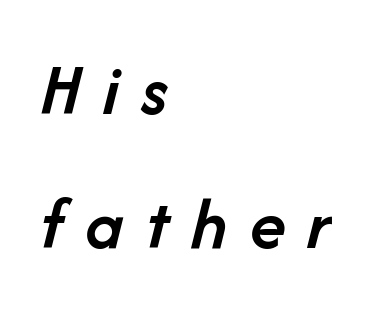
Q: Is the text bold? A: Semi-bold.
Q: Is the text italic (slanted)? A: Yes, it leans right by about 14 degrees.
Q: Is the text underlined? A: No.
Q: How is the paragraph aligned? A: Left-aligned.
Q: Is the spacing between letters normal or unusually wide? A: Unusually wide.
Q: Width (condensed, normal, or wide)? A: Normal.
Q: Stroke contrast? A: Low.
Q: x-height? A: Medium.
Q: Monospaced? A: No.
